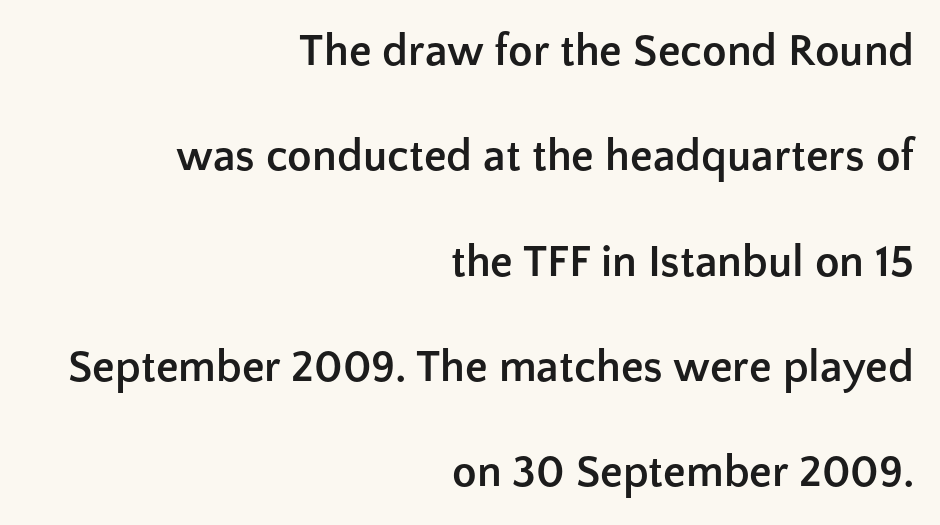
{"serif": "no", "italic": "no", "bold": "yes", "weight": "semibold", "width": "normal", "stroke_contrast": "low", "x_height": "medium", "monospaced": "no", "underline": "no", "align": "right", "line_spacing": "loose", "line_spacing_ratio": 2.34, "letter_spacing": "normal", "letter_spacing_em": 0.0, "glyph_px": 45}
